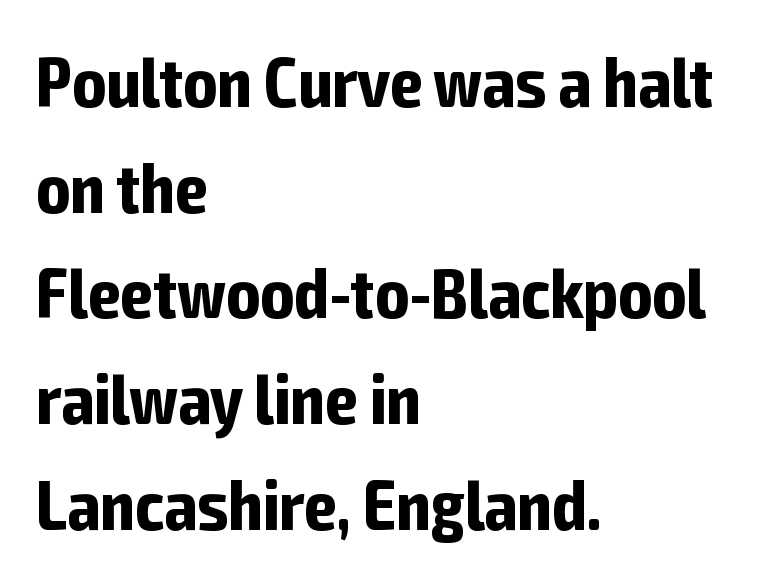
{"serif": "no", "italic": "no", "bold": "yes", "weight": "bold", "width": "condensed", "stroke_contrast": "low", "x_height": "medium", "monospaced": "no", "underline": "no", "align": "left", "line_spacing": "normal", "line_spacing_ratio": 1.51, "letter_spacing": "normal", "letter_spacing_em": 0.0, "glyph_px": 70}
